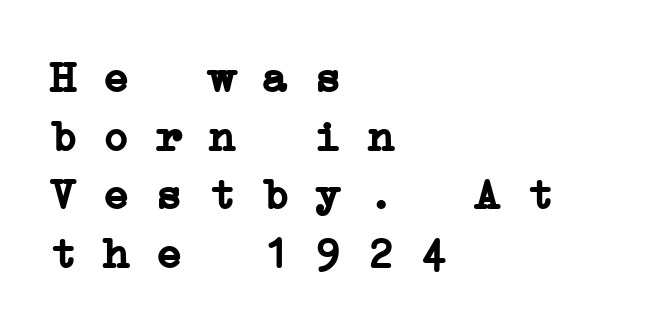
Q: Is the text bold? A: Yes.
Q: Is the typeface a serif or a sans-serif typeface? A: Serif.
Q: Is the text underlined? A: No.
Q: How is the paragraph aligned? A: Left-aligned.
Q: Is the spacing between letters normal or unusually wide? A: Normal.
Q: Is the spacing between lines tight, normal or loose? A: Normal.
Q: Width (condensed, normal, or wide)? A: Wide.
Q: Stroke contrast? A: Low.
Q: x-height? A: Medium.
Q: Monospaced? A: Yes.
